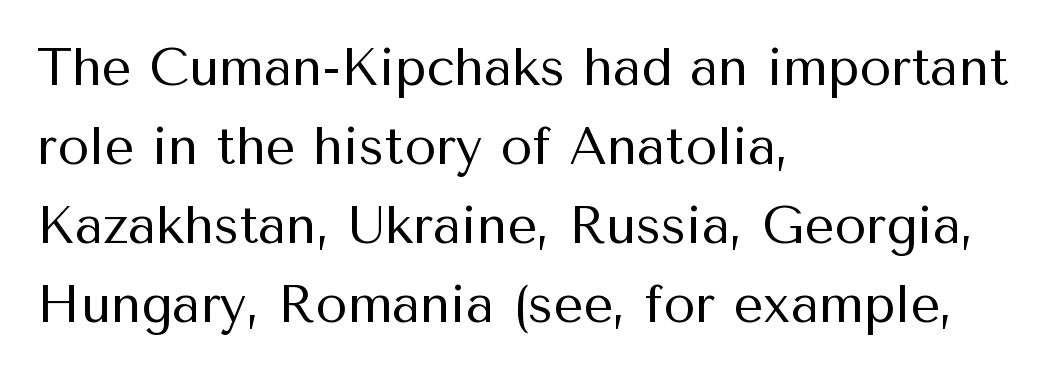
The image shows 52 px regular-weight sans-serif type, upright; set left-aligned, normal line spacing (1.52x), normal letter spacing, not underlined; medium stroke contrast and a medium x-height.
